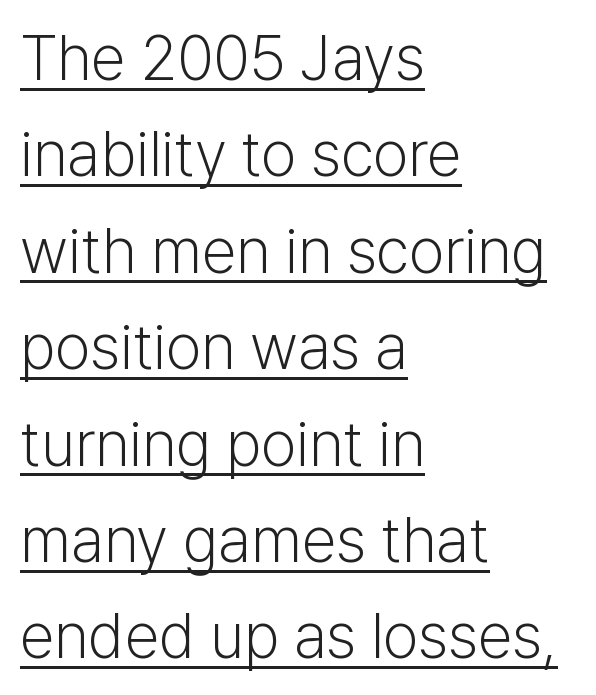
{"serif": "no", "italic": "no", "bold": "no", "weight": "light", "width": "normal", "stroke_contrast": "low", "x_height": "medium", "monospaced": "no", "underline": "yes", "align": "left", "line_spacing": "normal", "line_spacing_ratio": 1.53, "letter_spacing": "normal", "letter_spacing_em": 0.0, "glyph_px": 63}
